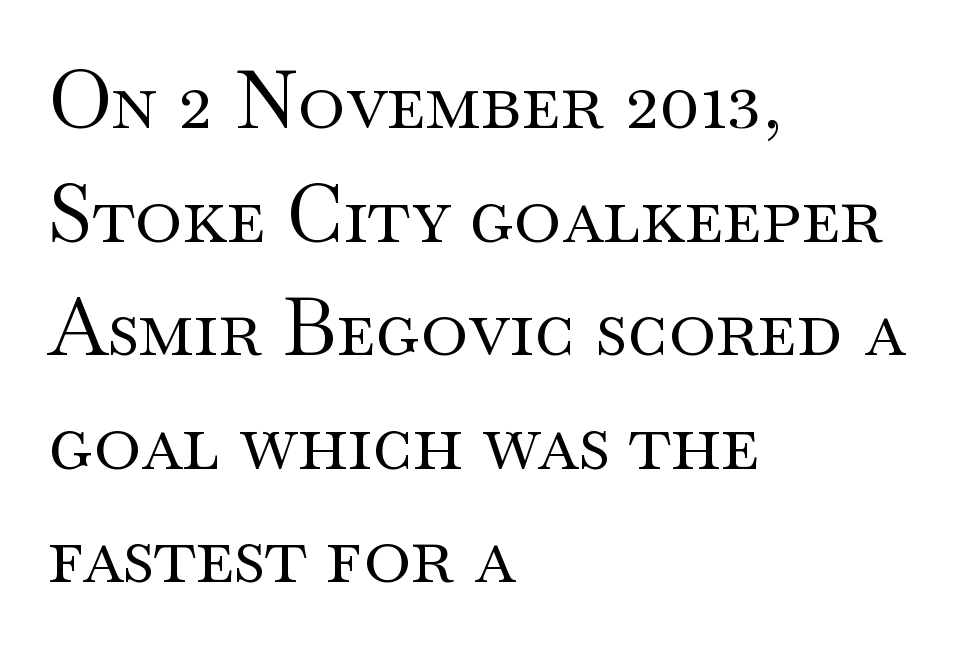
{"serif": "yes", "italic": "no", "bold": "no", "weight": "regular", "width": "wide", "stroke_contrast": "medium", "x_height": "small", "monospaced": "no", "underline": "no", "align": "left", "line_spacing": "normal", "line_spacing_ratio": 1.42, "letter_spacing": "normal", "letter_spacing_em": 0.0, "glyph_px": 80}
